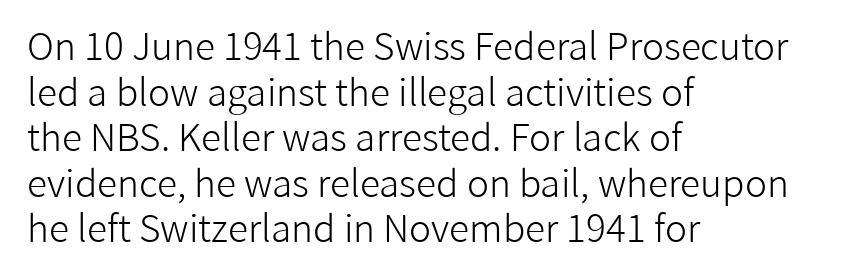
{"serif": "no", "italic": "no", "bold": "no", "weight": "light", "width": "normal", "stroke_contrast": "low", "x_height": "medium", "monospaced": "no", "underline": "no", "align": "left", "line_spacing_ratio": 1.23, "letter_spacing": "normal", "letter_spacing_em": 0.0, "glyph_px": 37}
